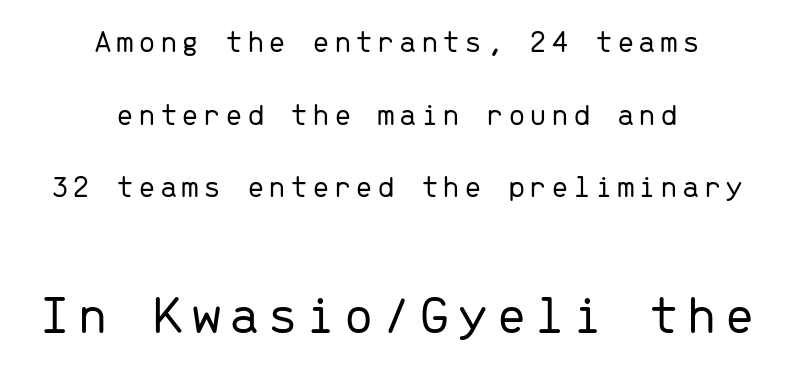
Q: Is the text bold? A: No.
Q: Is the text italic (slanted)? A: No, it is upright.
Q: Is the typeface a serif or a sans-serif typeface? A: Sans-serif.
Q: Is the text underlined? A: No.
Q: How is the paragraph aligned? A: Centered.
Q: Is the spacing between lines tight, normal or loose? A: Loose.
Q: Which block of text is set in a larger size, the first (top) or the second (bottom)? A: The second (bottom) one.
Q: Width (condensed, normal, or wide)? A: Normal.
Q: Stroke contrast? A: Low.
Q: x-height? A: Medium.
Q: Monospaced? A: Yes.
